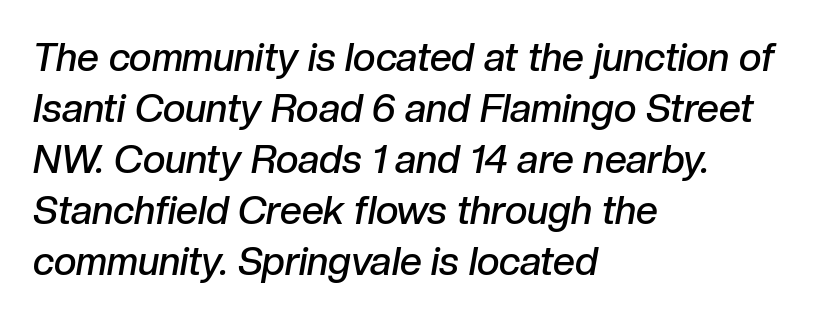
The image shows 39 px semibold type, italic (leaning right); set left-aligned, normal line spacing (1.31x), normal letter spacing, not underlined; low stroke contrast and a medium x-height.
